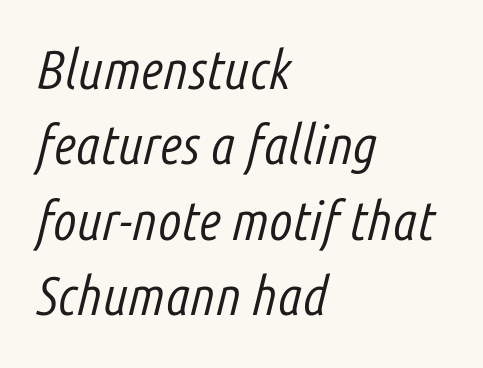
Q: Is the text bold? A: No.
Q: Is the text italic (slanted)? A: Yes, it leans right by about 14 degrees.
Q: Is the text underlined? A: No.
Q: How is the paragraph aligned? A: Left-aligned.
Q: Is the spacing between letters normal or unusually wide? A: Normal.
Q: Is the spacing between lines tight, normal or loose? A: Normal.
Q: Width (condensed, normal, or wide)? A: Condensed.
Q: Stroke contrast? A: Low.
Q: x-height? A: Medium.
Q: Monospaced? A: No.
